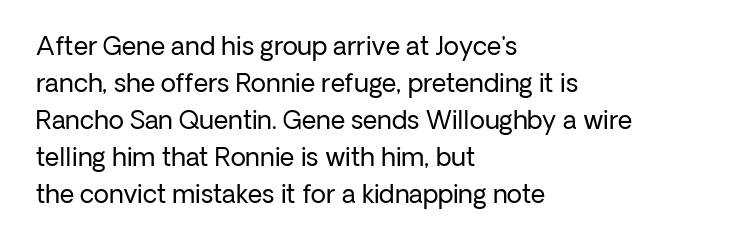
A typesetter would call this leading conventional body-copy spacing. Descender tails drop into unmarked territory. Visually the block forms a straight wall on the left and a jagged coastline on the right. Do the letters lean? They stand straight.
